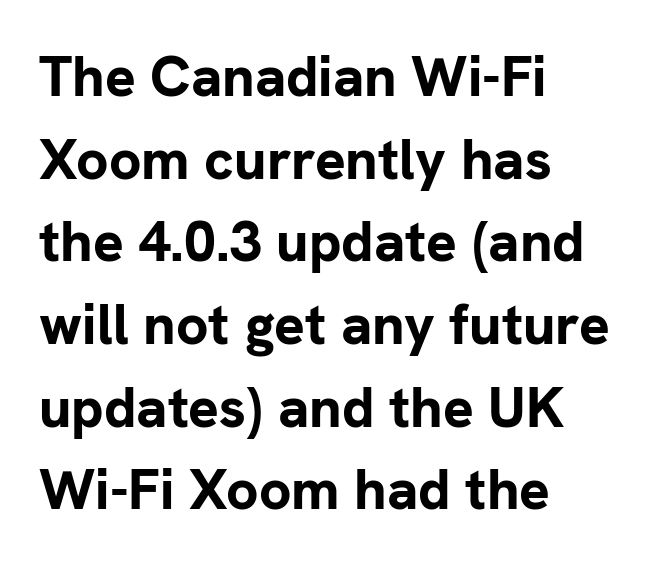
The image shows 57 px bold sans-serif type, upright; set left-aligned, normal line spacing (1.45x), normal letter spacing, not underlined; low stroke contrast and a medium x-height.
